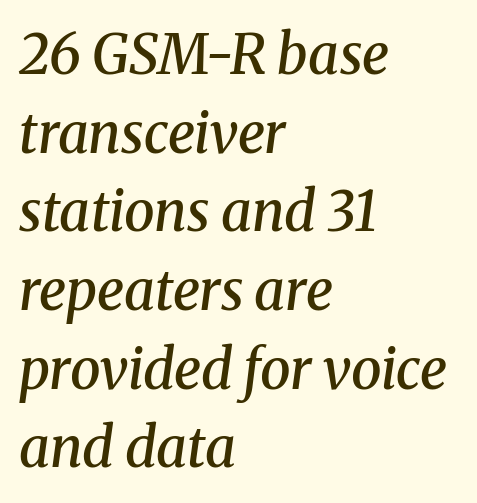
The image shows 55 px semibold serif type, italic (leaning right); set left-aligned, normal line spacing (1.43x), normal letter spacing, not underlined; medium stroke contrast and a medium x-height.
